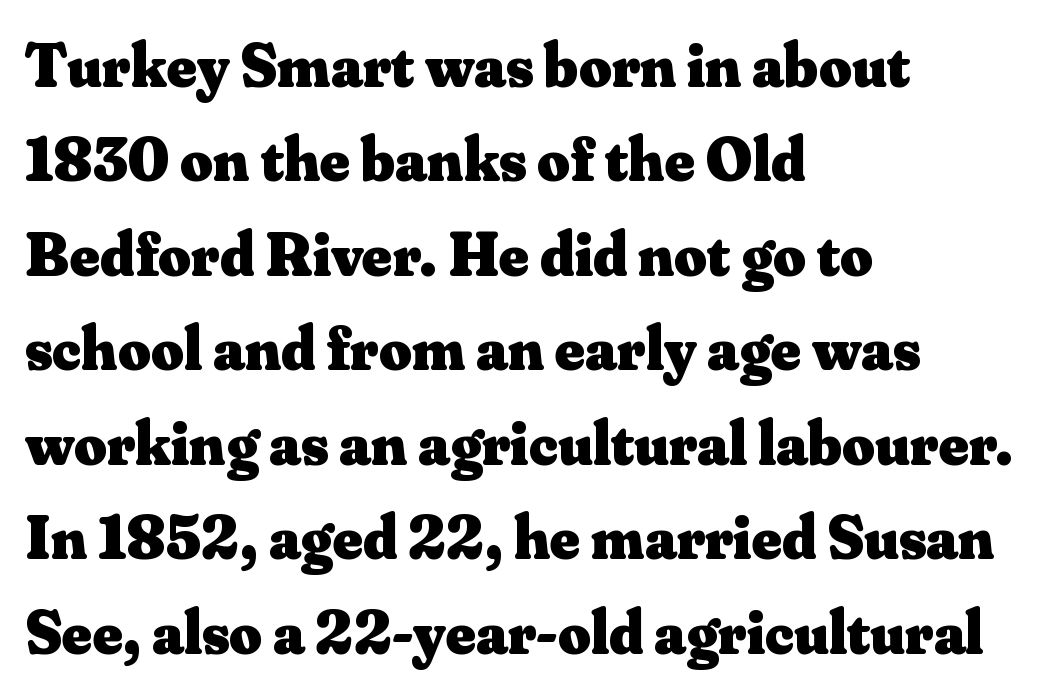
The image shows 63 px heavy serif type, upright; set left-aligned, normal line spacing (1.5x), normal letter spacing, not underlined; medium stroke contrast and a small x-height.
